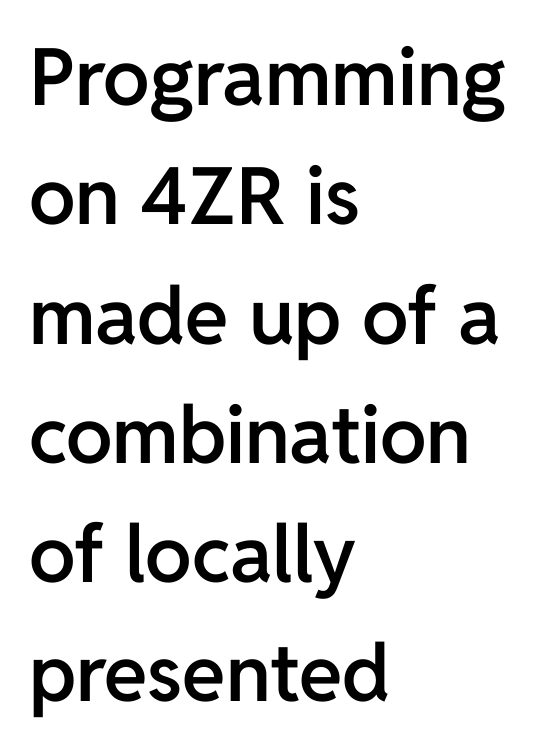
{"serif": "no", "italic": "no", "bold": "semi", "weight": "semibold", "width": "normal", "stroke_contrast": "low", "x_height": "medium", "monospaced": "no", "underline": "no", "align": "left", "line_spacing": "normal", "line_spacing_ratio": 1.51, "letter_spacing": "normal", "letter_spacing_em": 0.0, "glyph_px": 79}
